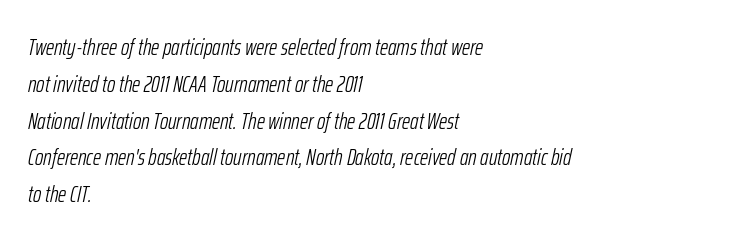
Is the type slanted? Yes — the strokes lean at a clear angle. The letters sit at their default tracking, neither squeezed nor spread. The area under the type is left untouched. The setting favours the left margin, as ordinary paragraphs usually do.
